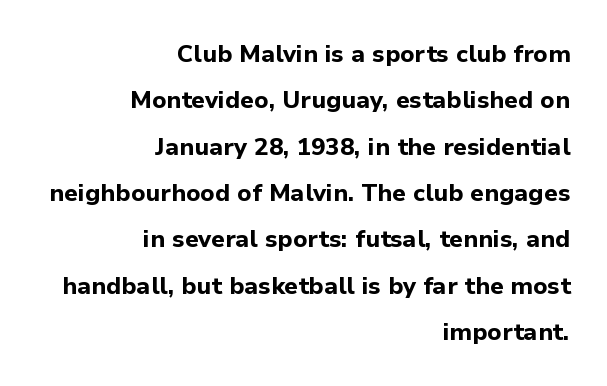
{"italic": "no", "bold": "yes", "underline": "no", "align": "right", "line_spacing": "loose", "line_spacing_ratio": 1.93, "letter_spacing": "normal", "letter_spacing_em": 0.0, "glyph_px": 24}
